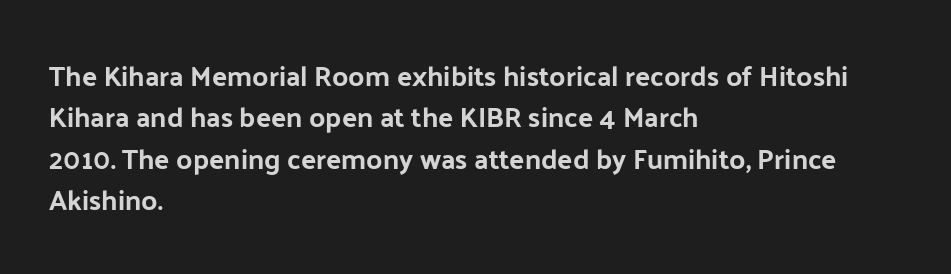
Q: Is the text bold? A: Yes.
Q: Is the text italic (slanted)? A: No, it is upright.
Q: Is the typeface a serif or a sans-serif typeface? A: Sans-serif.
Q: Is the text underlined? A: No.
Q: How is the paragraph aligned? A: Left-aligned.
Q: Is the spacing between letters normal or unusually wide? A: Normal.
Q: Is the spacing between lines tight, normal or loose? A: Normal.
Q: Width (condensed, normal, or wide)? A: Normal.
Q: Stroke contrast? A: Low.
Q: x-height? A: Medium.
Q: Monospaced? A: No.
